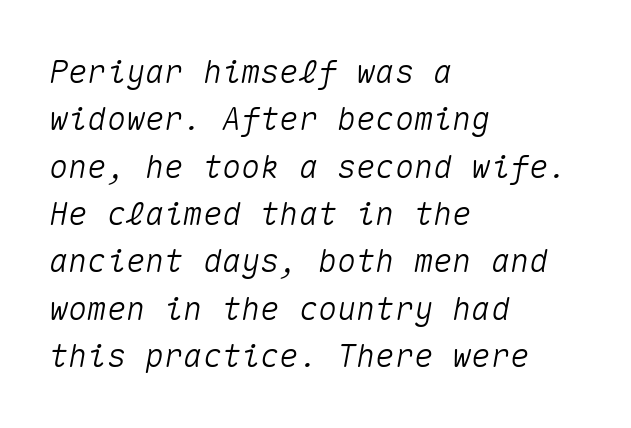
Q: Is the text italic (slanted)? A: Yes, it leans right by about 10 degrees.
Q: Is the text underlined? A: No.
Q: How is the paragraph aligned? A: Left-aligned.
Q: Is the spacing between letters normal or unusually wide? A: Normal.
Q: Is the spacing between lines tight, normal or loose? A: Normal.
Q: Width (condensed, normal, or wide)? A: Normal.
Q: Stroke contrast? A: Medium.
Q: x-height? A: Medium.
Q: Monospaced? A: Yes.
